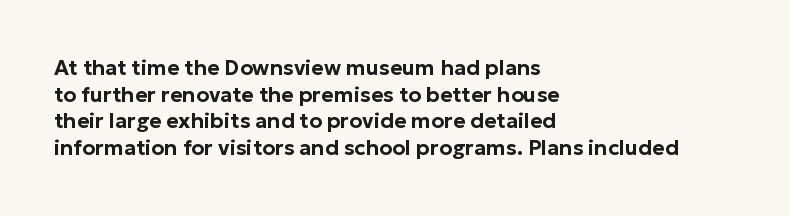
{"italic": "no", "underline": "no", "align": "left", "line_spacing": "normal", "line_spacing_ratio": 1.27, "letter_spacing": "normal", "letter_spacing_em": 0.0, "glyph_px": 21}
